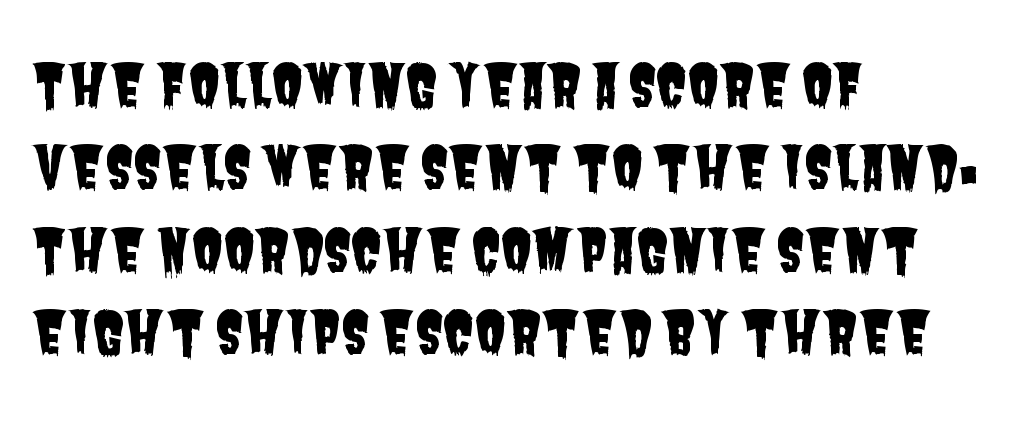
The image shows 58 px condensed sans-serif type; set left-aligned, normal line spacing (1.42x), normal letter spacing, not underlined; low stroke contrast and a large x-height.
